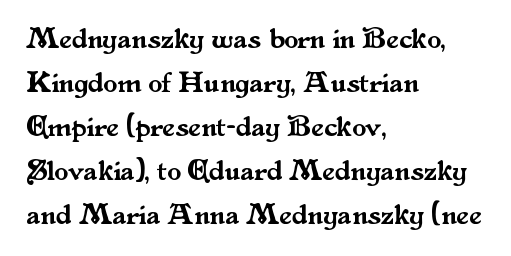
Q: Is the text italic (slanted)? A: No, it is upright.
Q: Is the typeface a serif or a sans-serif typeface? A: Serif.
Q: Is the text underlined? A: No.
Q: How is the paragraph aligned? A: Left-aligned.
Q: Is the spacing between letters normal or unusually wide? A: Normal.
Q: Is the spacing between lines tight, normal or loose? A: Normal.
Q: Width (condensed, normal, or wide)? A: Normal.
Q: Stroke contrast? A: Medium.
Q: x-height? A: Small.
Q: Monospaced? A: No.
